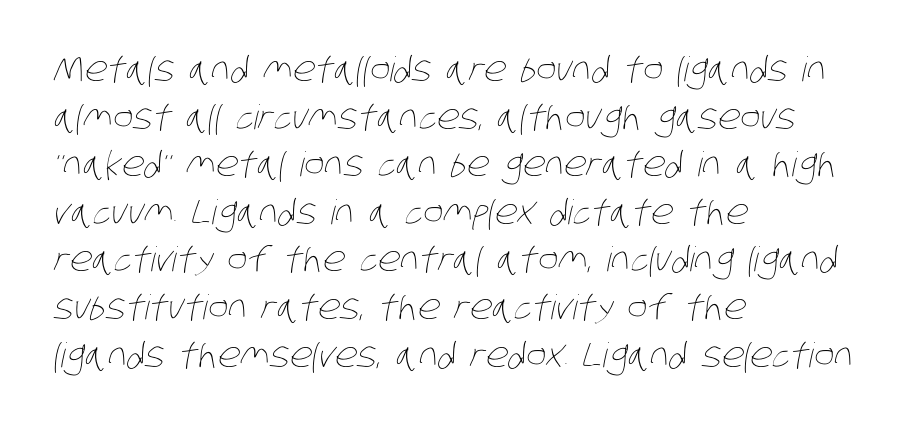
{"bold": "no", "weight": "thin", "width": "condensed", "stroke_contrast": "low", "x_height": "large", "monospaced": "no", "underline": "no", "align": "left", "line_spacing": "normal", "line_spacing_ratio": 1.4, "letter_spacing": "normal", "letter_spacing_em": 0.0, "glyph_px": 34}
